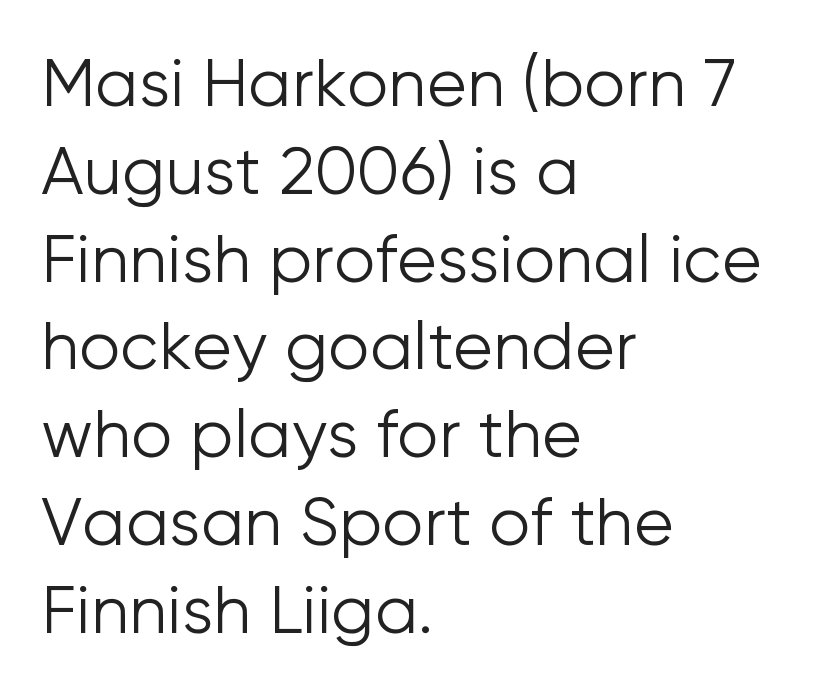
{"serif": "no", "italic": "no", "bold": "no", "weight": "light", "width": "normal", "stroke_contrast": "low", "x_height": "medium", "monospaced": "no", "underline": "no", "align": "left", "line_spacing": "normal", "line_spacing_ratio": 1.33, "letter_spacing": "normal", "letter_spacing_em": 0.0, "glyph_px": 66}
